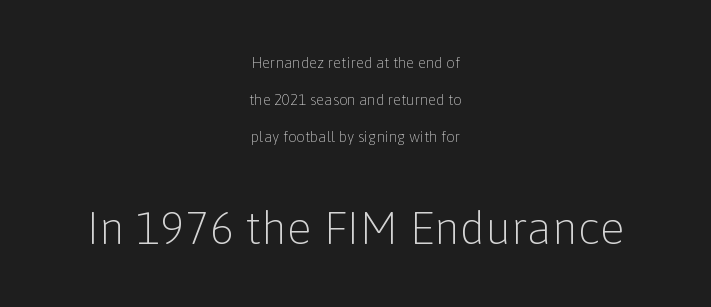
The image shows 46 px light sans-serif type, upright; set centered, loose line spacing (2.47x), normal letter spacing, not underlined; the second (bottom) block is 3.07x larger; low stroke contrast and a medium x-height.
